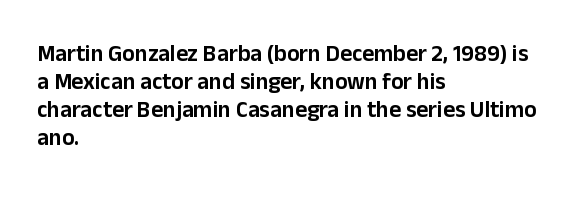
Look at the tracking — it's just the regular setting, nothing added. Caption: multi-line text, flush left, ragged right. Notice how the stems are strictly vertical — no italics here. A clean baseline with only descenders dipping below it.
